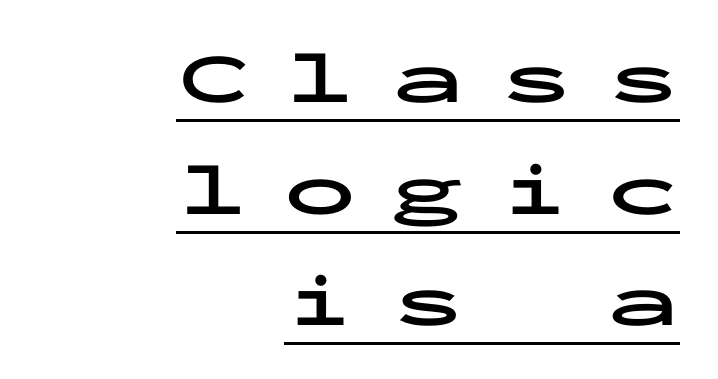
{"serif": "no", "italic": "no", "bold": "yes", "weight": "bold", "width": "wide", "stroke_contrast": "low", "x_height": "medium", "monospaced": "yes", "underline": "yes", "align": "right", "line_spacing": "normal", "line_spacing_ratio": 1.53, "letter_spacing": "wide", "letter_spacing_em": 0.47, "glyph_px": 73}
